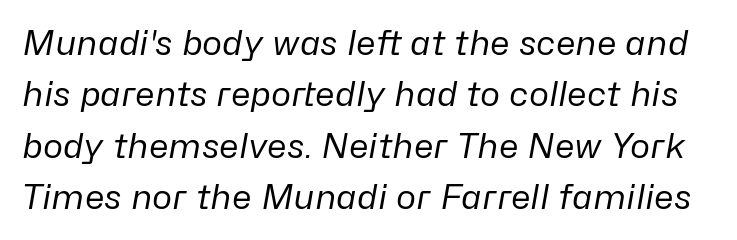
Q: Is the text bold? A: No.
Q: Is the text italic (slanted)? A: Yes, it leans right by about 10 degrees.
Q: Is the text underlined? A: No.
Q: Is the spacing between letters normal or unusually wide? A: Normal.
Q: Is the spacing between lines tight, normal or loose? A: Normal.
Q: Width (condensed, normal, or wide)? A: Normal.
Q: Stroke contrast? A: Low.
Q: x-height? A: Medium.
Q: Monospaced? A: No.
